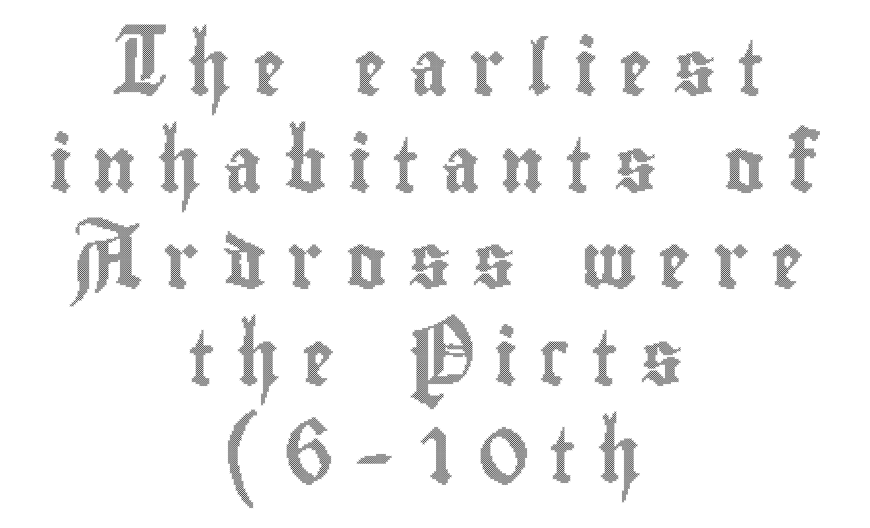
The image shows 54 px condensed type, upright; set centered, line spacing 1.79x, unusually wide letter spacing (+0.4 em), not underlined; a small x-height.
